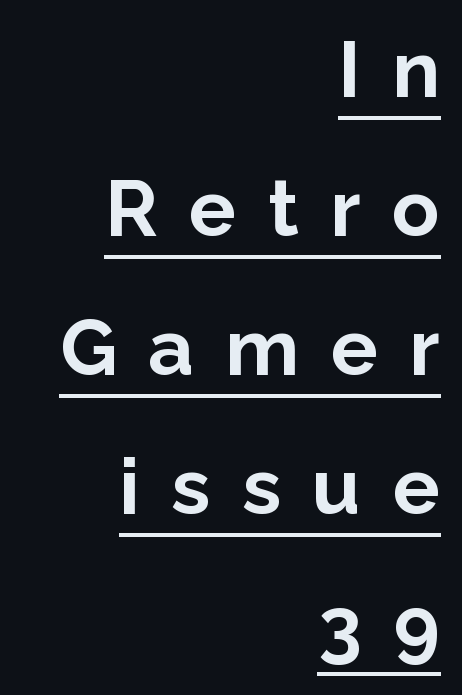
{"serif": "no", "italic": "no", "bold": "yes", "weight": "bold", "width": "normal", "stroke_contrast": "low", "x_height": "medium", "monospaced": "no", "underline": "yes", "align": "right", "line_spacing_ratio": 1.76, "letter_spacing": "wide", "letter_spacing_em": 0.4, "glyph_px": 79}
